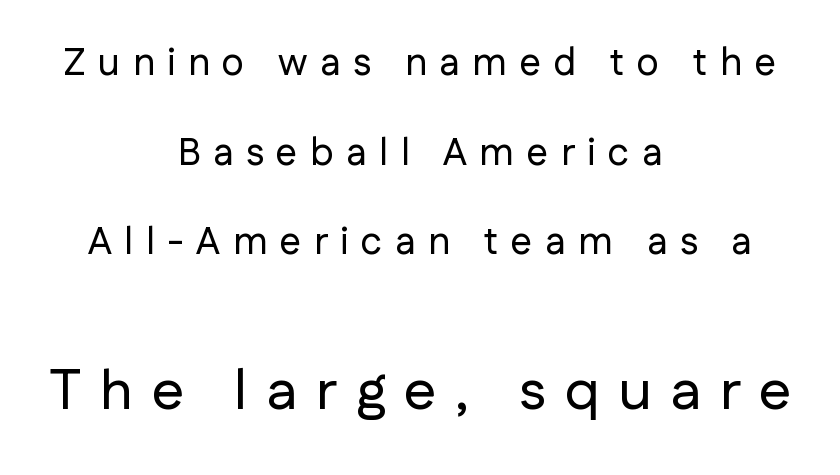
Q: Is the text italic (slanted)? A: No, it is upright.
Q: Is the typeface a serif or a sans-serif typeface? A: Sans-serif.
Q: Is the text underlined? A: No.
Q: How is the paragraph aligned? A: Centered.
Q: Is the spacing between letters normal or unusually wide? A: Unusually wide.
Q: Is the spacing between lines tight, normal or loose? A: Loose.
Q: Which block of text is set in a larger size, the first (top) or the second (bottom)? A: The second (bottom) one.
Q: Width (condensed, normal, or wide)? A: Normal.
Q: Stroke contrast? A: Low.
Q: x-height? A: Medium.
Q: Monospaced? A: No.
